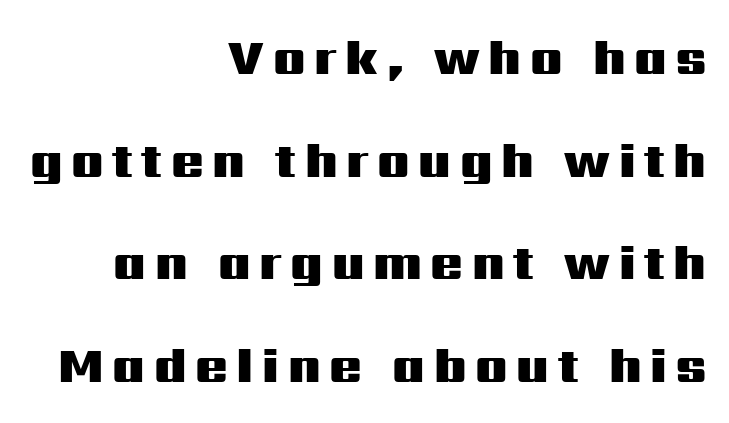
A sans-serif font was chosen for this passage. The letters stand upright; this is a roman face. Summary of weight: heavy, a full bold. The passage shown is not underscored anywhere.
